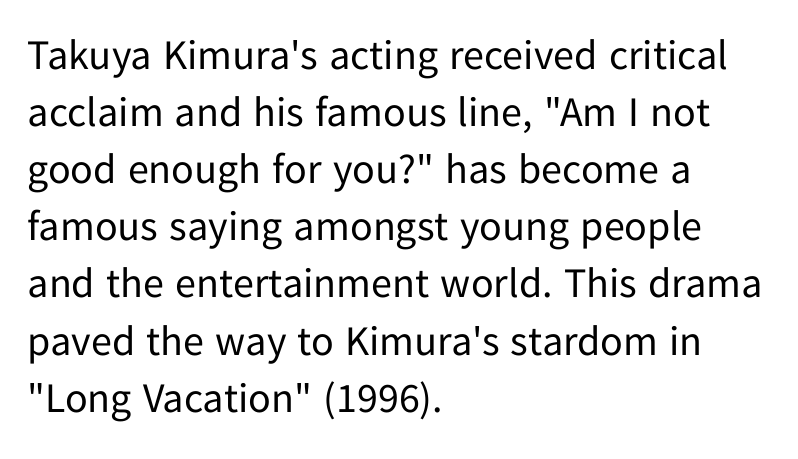
{"serif": "no", "italic": "no", "bold": "no", "weight": "regular", "width": "normal", "stroke_contrast": "low", "x_height": "medium", "monospaced": "no", "underline": "no", "align": "left", "line_spacing": "normal", "line_spacing_ratio": 1.36, "letter_spacing": "normal", "letter_spacing_em": 0.0, "glyph_px": 42}
